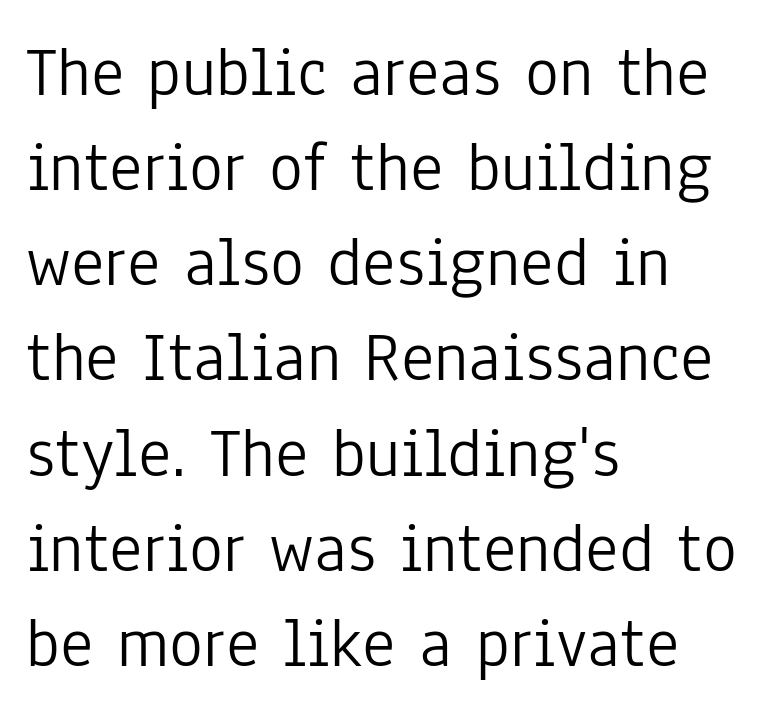
This sample uses plain, unmodified letter spacing. Reading down the column, the eye jumps a familiar distance to each next line. Any mark beneath the type? The region is blank. The weight would be labelled regular, book, light, or lighter still. This rendering employs a face without finishing strokes, i.e., a sans-serif.
